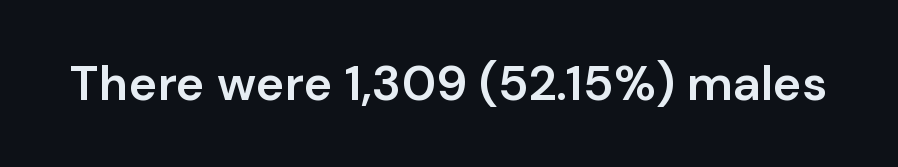
The image shows 49 px semibold sans-serif type, upright; set normal letter spacing, not underlined; low stroke contrast and a medium x-height.
